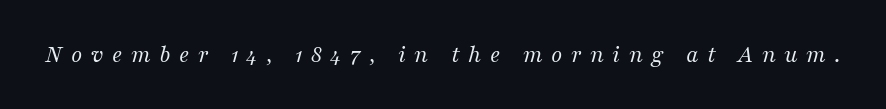
The image shows 25 px text type, italic (leaning right); set unusually wide letter spacing (+0.34 em), not underlined.
